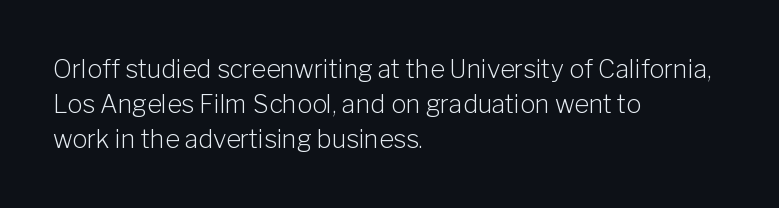
Q: Is the text bold? A: No.
Q: Is the text italic (slanted)? A: No, it is upright.
Q: Is the text underlined? A: No.
Q: How is the paragraph aligned? A: Left-aligned.
Q: Is the spacing between letters normal or unusually wide? A: Normal.
Q: Is the spacing between lines tight, normal or loose? A: Normal.
